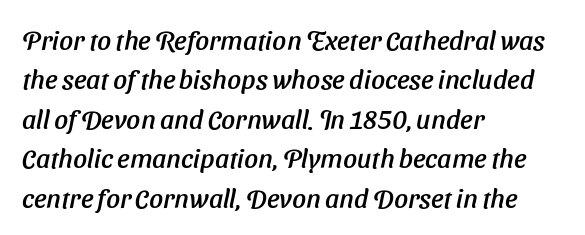
The image shows 27 px text type; set left-aligned, normal line spacing (1.46x), normal letter spacing, not underlined.
